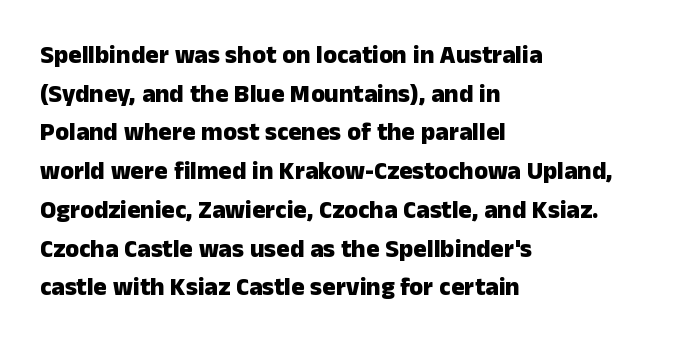
The image shows 25 px bold type, upright; set left-aligned, normal line spacing (1.55x), normal letter spacing, not underlined.
